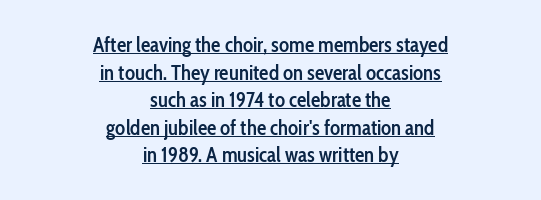
The image shows 21 px text type, upright; set centered, normal line spacing (1.31x), normal letter spacing, underlined.
